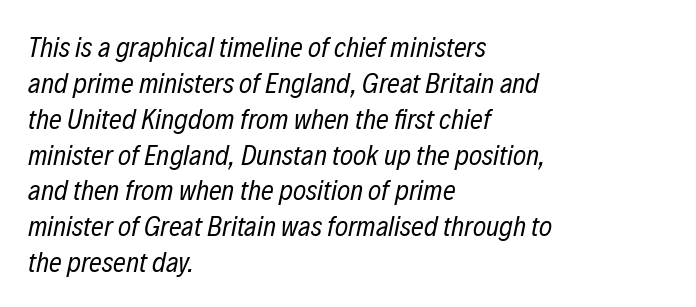
Q: Is the text bold? A: No.
Q: Is the text italic (slanted)? A: Yes, it leans right by about 12 degrees.
Q: Is the text underlined? A: No.
Q: How is the paragraph aligned? A: Left-aligned.
Q: Is the spacing between letters normal or unusually wide? A: Normal.
Q: Is the spacing between lines tight, normal or loose? A: Normal.
Q: Width (condensed, normal, or wide)? A: Condensed.
Q: Stroke contrast? A: Low.
Q: x-height? A: Medium.
Q: Monospaced? A: No.
